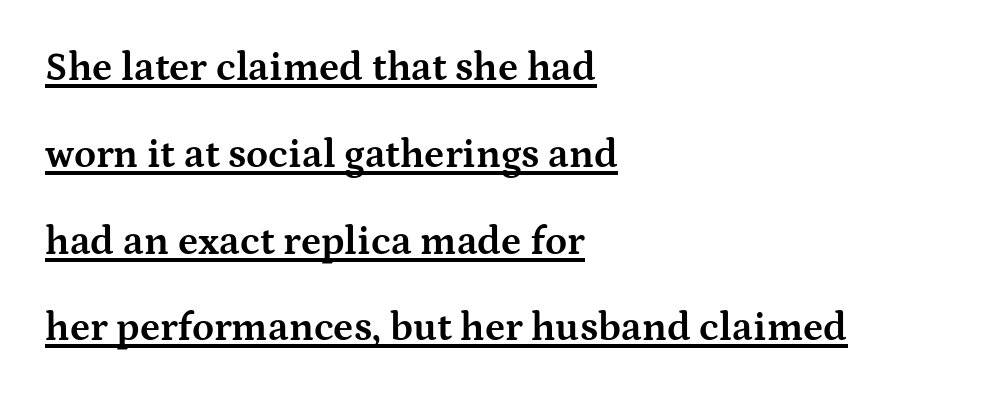
I'd call this a serif setting — the letters wear small feet. These lines keep a tight, regular rhythm from letter to letter. Each line starts at the same left margin while the right side varies. In terms of posture, this sample is upright.
